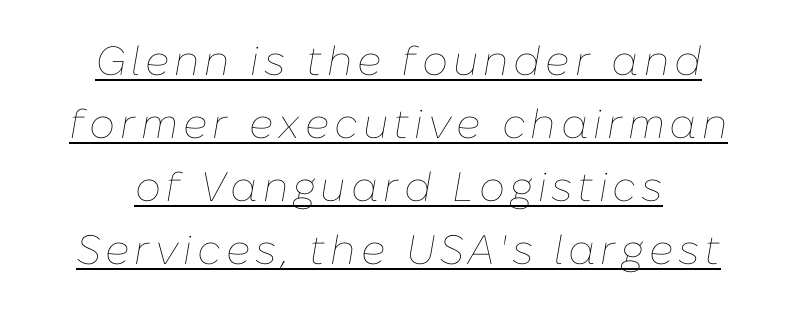
The image shows 41 px thin type, italic (leaning right); set normal line spacing (1.54x), underlined; low stroke contrast and a medium x-height.
